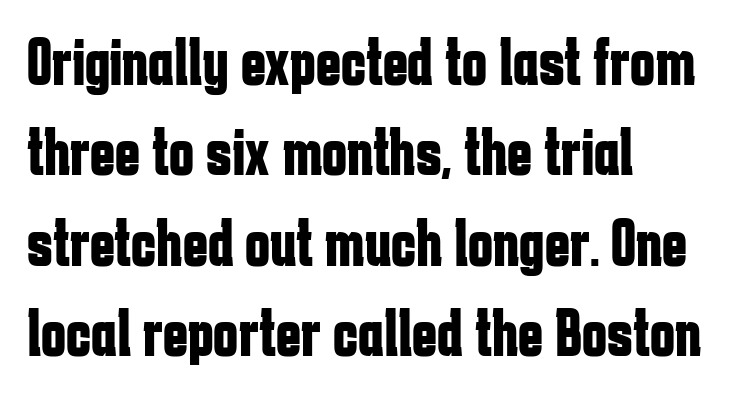
The lines are quadded left. The space beneath each line is pristine and unruled. Check where the strokes stop: nothing finishes them off — pure sans. Characters follow at the spacing the type designer built in. The rendering uses a bold face; every stroke is thick and dark.
